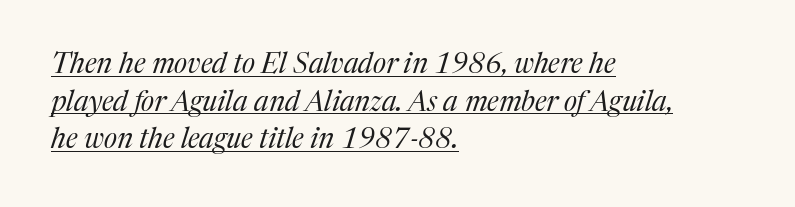
The image shows 28 px regular-weight serif type, italic (leaning right); set left-aligned, normal line spacing (1.34x), normal letter spacing, underlined; medium stroke contrast and a medium x-height.
